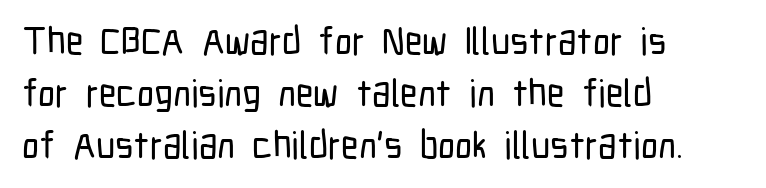
This sample has the flowing, uneven cadence of proportional lettering. No italicization has been applied; the sample stays upright. Regular leading. The tracking reads as untouched default to a designer's eye. Does the copy run flush right? No — it runs flush left.
